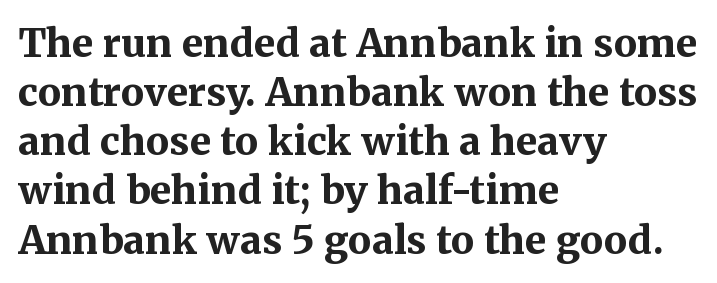
{"serif": "yes", "italic": "no", "bold": "yes", "weight": "bold", "width": "normal", "stroke_contrast": "medium", "x_height": "medium", "monospaced": "no", "underline": "no", "align": "left", "line_spacing": "normal", "line_spacing_ratio": 1.26, "letter_spacing": "normal", "letter_spacing_em": 0.0, "glyph_px": 39}
